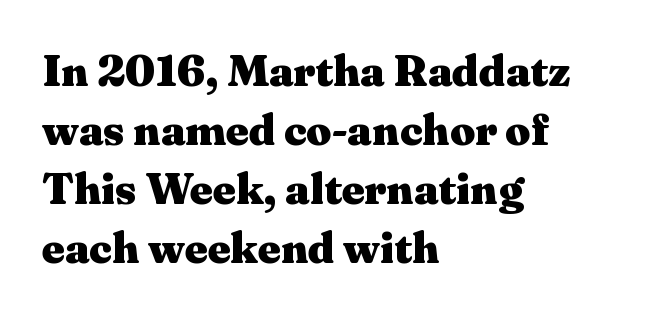
Q: Is the text bold? A: Yes.
Q: Is the text italic (slanted)? A: No, it is upright.
Q: Is the typeface a serif or a sans-serif typeface? A: Serif.
Q: Is the text underlined? A: No.
Q: How is the paragraph aligned? A: Left-aligned.
Q: Is the spacing between letters normal or unusually wide? A: Normal.
Q: Is the spacing between lines tight, normal or loose? A: Normal.
Q: Width (condensed, normal, or wide)? A: Wide.
Q: Stroke contrast? A: Medium.
Q: x-height? A: Medium.
Q: Monospaced? A: No.
